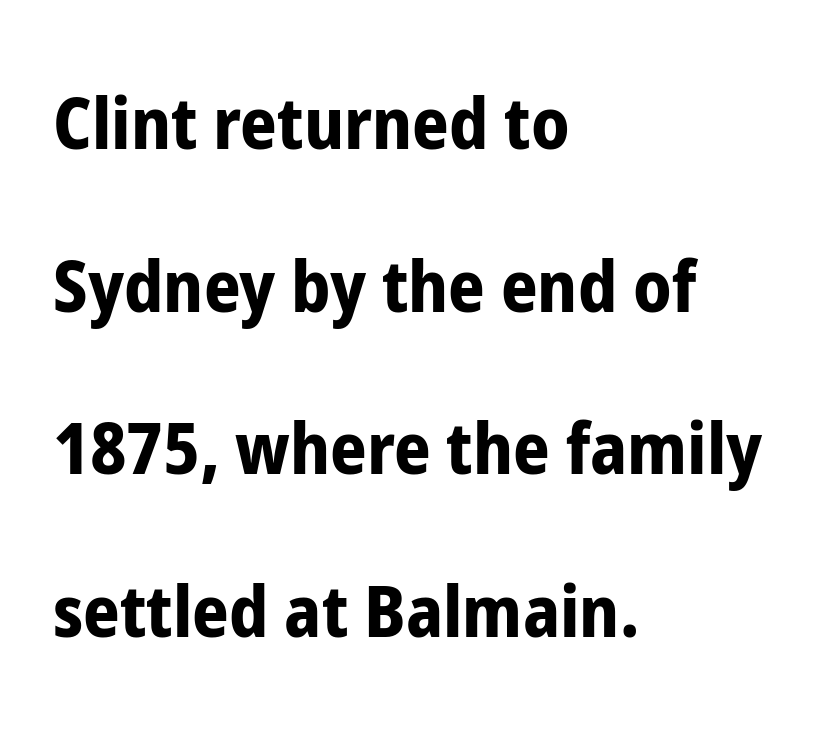
{"serif": "no", "italic": "no", "bold": "yes", "weight": "bold", "width": "condensed", "stroke_contrast": "low", "x_height": "medium", "monospaced": "no", "underline": "no", "align": "left", "line_spacing": "loose", "line_spacing_ratio": 2.26, "letter_spacing": "normal", "letter_spacing_em": 0.0, "glyph_px": 72}
